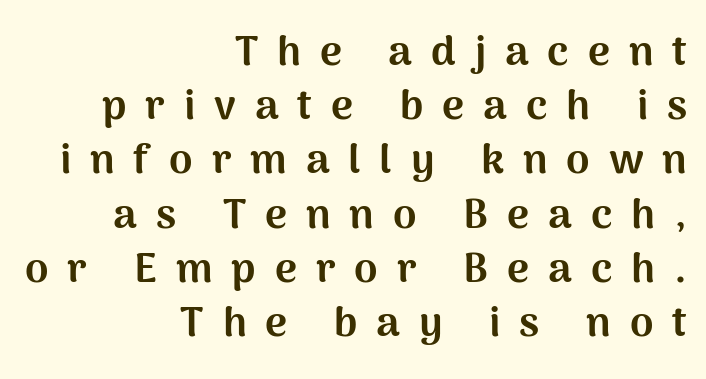
{"serif": "no", "italic": "no", "bold": "yes", "weight": "bold", "width": "normal", "stroke_contrast": "medium", "x_height": "medium", "monospaced": "no", "underline": "no", "align": "right", "line_spacing": "normal", "line_spacing_ratio": 1.29, "letter_spacing": "wide", "letter_spacing_em": 0.45, "glyph_px": 42}
